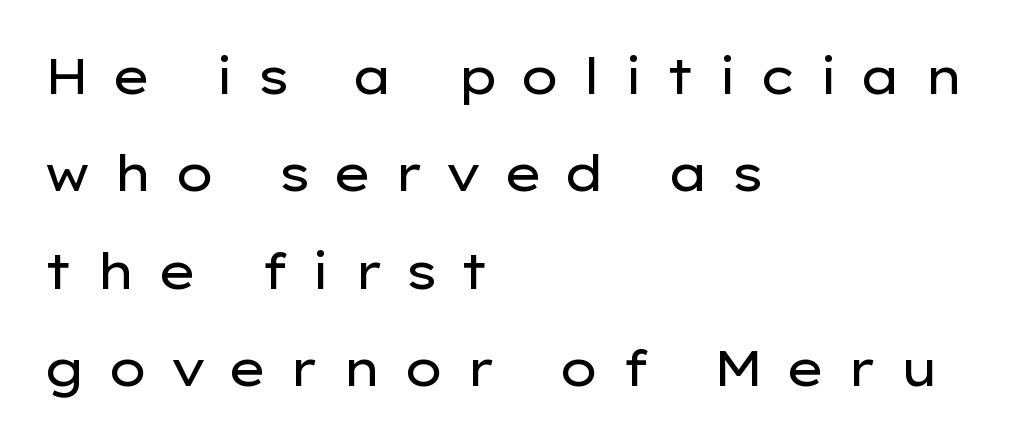
Horizontally, the lines are justified to the leading edge only. The passage shown stacks its lines with a broad gap. The rendering inserts visible extra space after every character. The passage shown is typeset with a sans-serif family.
